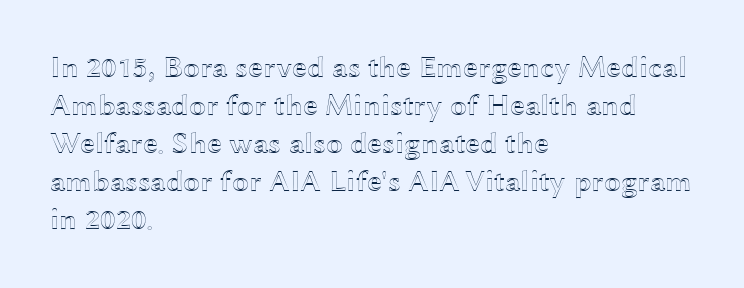
{"italic": "no", "width": "wide", "x_height": "medium", "monospaced": "no", "underline": "no", "align": "left", "line_spacing": "normal", "line_spacing_ratio": 1.27, "letter_spacing": "normal", "letter_spacing_em": 0.0, "glyph_px": 30}
